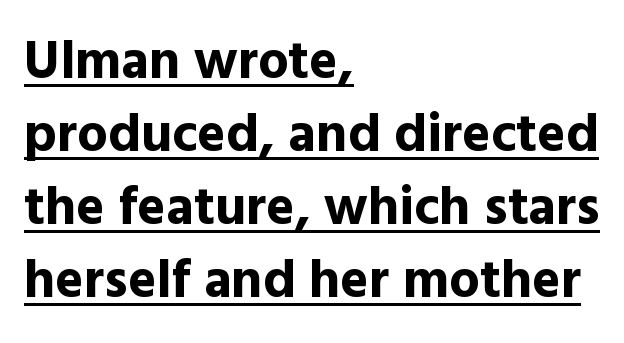
{"serif": "no", "italic": "no", "bold": "yes", "weight": "bold", "width": "normal", "x_height": "medium", "monospaced": "no", "underline": "yes", "align": "left", "line_spacing": "normal", "line_spacing_ratio": 1.35, "letter_spacing": "normal", "letter_spacing_em": 0.0, "glyph_px": 54}
